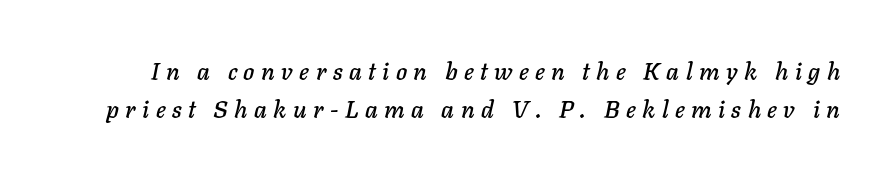
Normally led — the rows are evenly, conventionally spaced. How are the letters spaced? Widely, with obvious added tracking. Each row of text sits above clean, open space. This sample uses an oblique cut, with every glyph tilted off the vertical.
